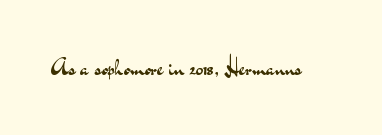
{"bold": "no", "underline": "no", "letter_spacing": "normal", "letter_spacing_em": 0.0, "glyph_px": 23}
